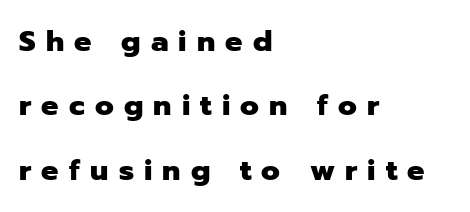
Q: Is the text bold? A: Yes.
Q: Is the text italic (slanted)? A: No, it is upright.
Q: Is the typeface a serif or a sans-serif typeface? A: Sans-serif.
Q: Is the text underlined? A: No.
Q: How is the paragraph aligned? A: Left-aligned.
Q: Is the spacing between letters normal or unusually wide? A: Unusually wide.
Q: Is the spacing between lines tight, normal or loose? A: Loose.
Q: Width (condensed, normal, or wide)? A: Normal.
Q: Stroke contrast? A: Low.
Q: x-height? A: Medium.
Q: Monospaced? A: No.
